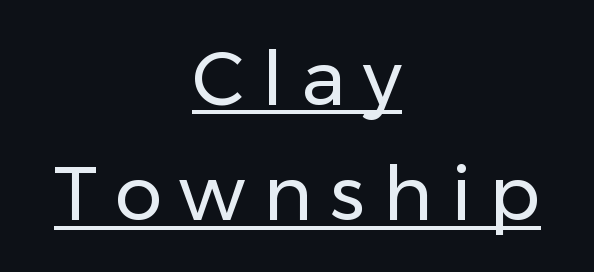
Compared with undecorated copy, this sample adds a rule below the words. Grotesque or geometric, the face here clearly has no serifs. Notice how the passage keeps no hard edge, just a central spine. The passage shown stacks its lines at a standard gap. Summary of weight: not heavy and not bold. A typesetter would call this proportional, since set widths differ per character.
